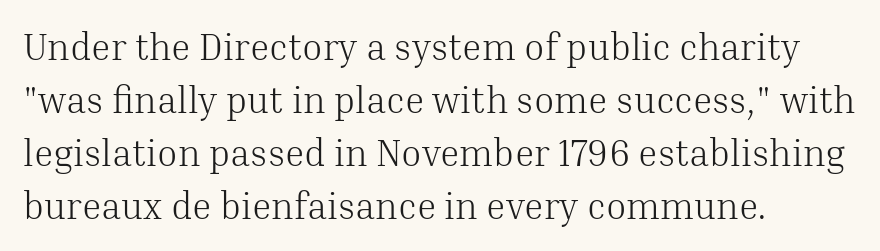
The image shows 37 px light serif type, upright; set left-aligned, normal line spacing (1.43x), normal letter spacing, not underlined; medium stroke contrast and a medium x-height.
